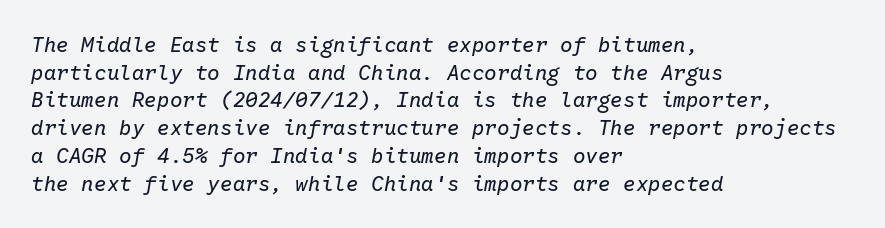
Compared with typical body copy, the letter spacing here is the same. Line spacing here is normal. The gap between lines stays unmarked. The strokes carry an ordinary text weight at most. Emphasis-style slanted type is in use. The lines in this sample share a left origin and differ only in where they stop.
